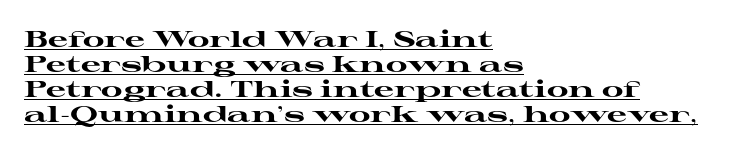
The image shows 22 px bold type, upright; set left-aligned, tight line spacing (1.14x), normal letter spacing, underlined.
